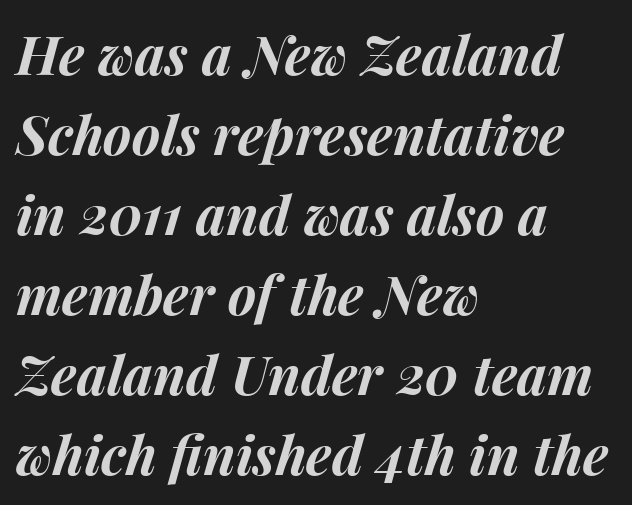
Q: Is the text bold? A: Yes.
Q: Is the text italic (slanted)? A: Yes, it leans right by about 15 degrees.
Q: Is the text underlined? A: No.
Q: How is the paragraph aligned? A: Left-aligned.
Q: Is the spacing between letters normal or unusually wide? A: Normal.
Q: Is the spacing between lines tight, normal or loose? A: Normal.
Q: Width (condensed, normal, or wide)? A: Normal.
Q: Stroke contrast? A: Medium.
Q: x-height? A: Medium.
Q: Monospaced? A: No.
